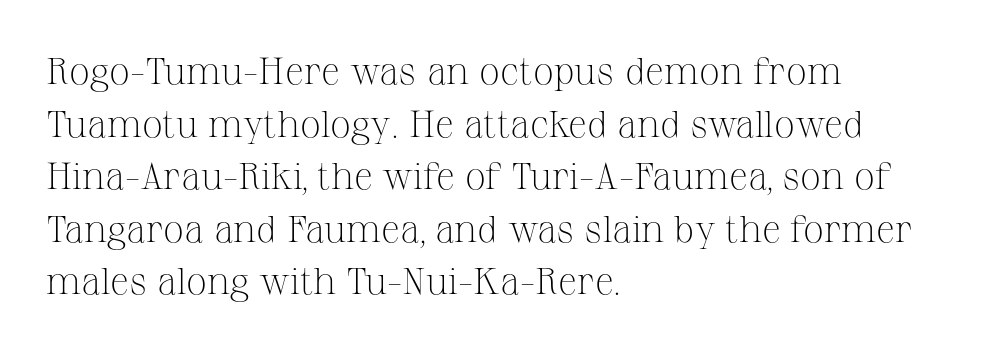
Italic: no, the glyphs are upright roman. Underlining? Definitely not there. Does the leading feel generous? No, just average. Stems here are at most as thick as an everyday book face. The setting favours the left margin, as ordinary paragraphs usually do.
